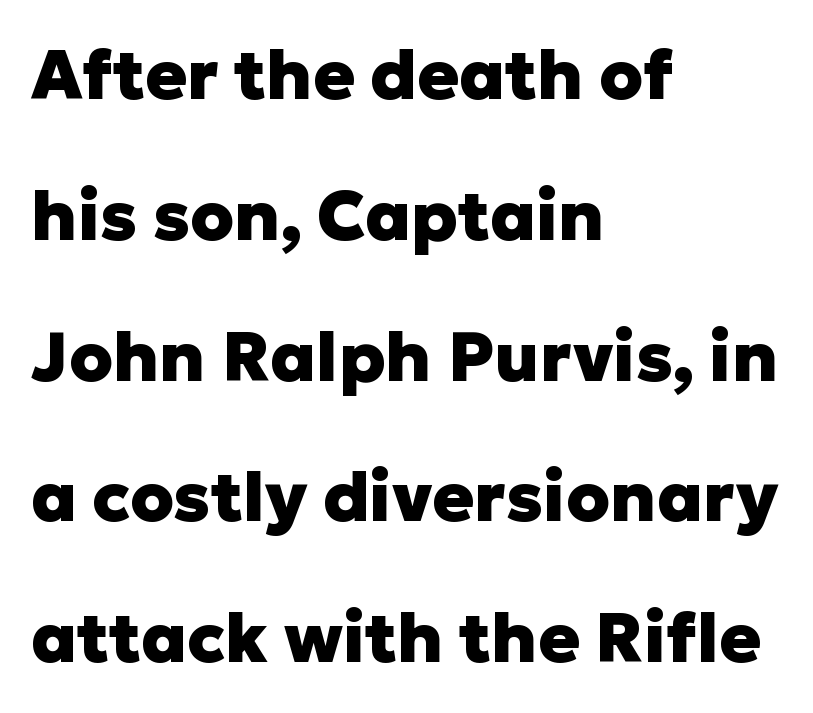
The image shows 69 px heavy sans-serif type, upright; set left-aligned, loose line spacing (2.04x), normal letter spacing, not underlined; low stroke contrast and a medium x-height.
